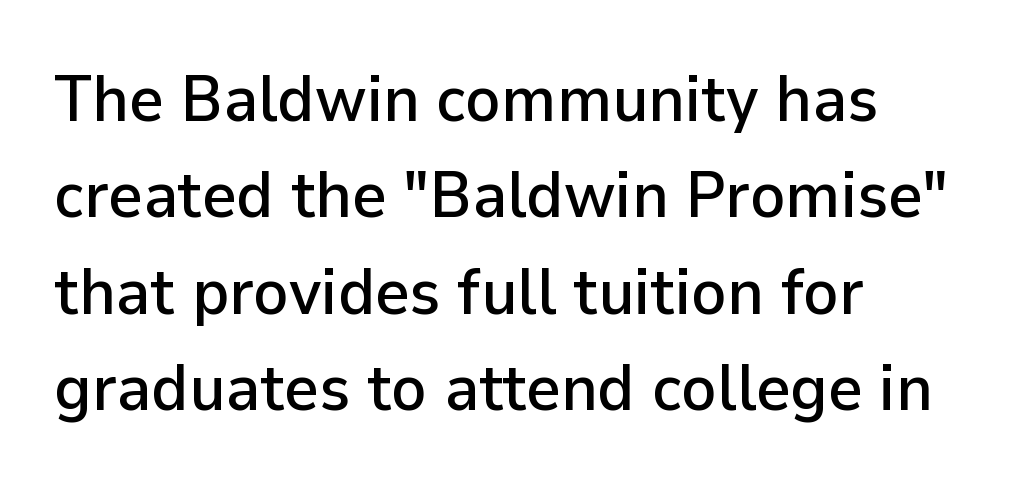
Q: Is the text italic (slanted)? A: No, it is upright.
Q: Is the typeface a serif or a sans-serif typeface? A: Sans-serif.
Q: Is the text underlined? A: No.
Q: How is the paragraph aligned? A: Left-aligned.
Q: Is the spacing between letters normal or unusually wide? A: Normal.
Q: Is the spacing between lines tight, normal or loose? A: Normal.
Q: Width (condensed, normal, or wide)? A: Normal.
Q: Stroke contrast? A: Low.
Q: x-height? A: Medium.
Q: Monospaced? A: No.
